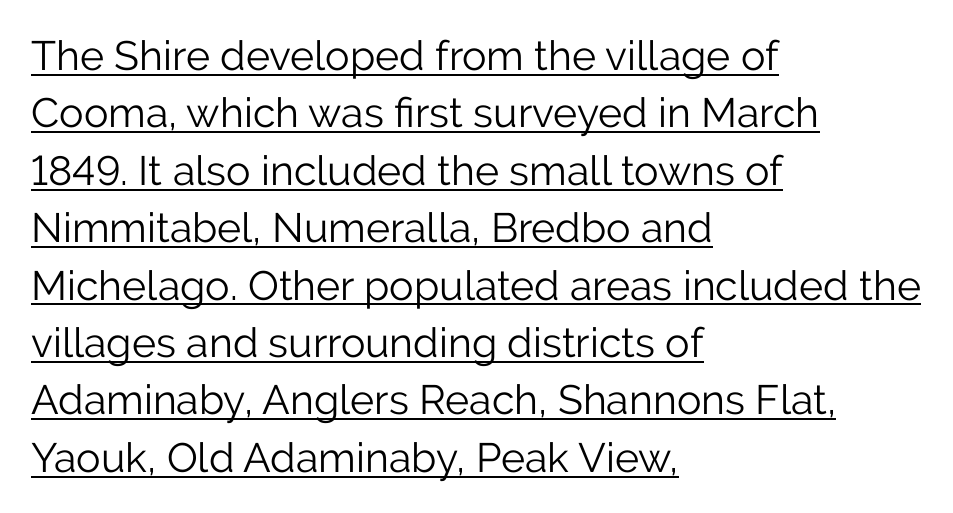
Q: Is the text bold? A: No.
Q: Is the text italic (slanted)? A: No, it is upright.
Q: Is the typeface a serif or a sans-serif typeface? A: Sans-serif.
Q: Is the text underlined? A: Yes.
Q: How is the paragraph aligned? A: Left-aligned.
Q: Is the spacing between letters normal or unusually wide? A: Normal.
Q: Is the spacing between lines tight, normal or loose? A: Normal.
Q: Width (condensed, normal, or wide)? A: Normal.
Q: Stroke contrast? A: Low.
Q: x-height? A: Medium.
Q: Monospaced? A: No.
